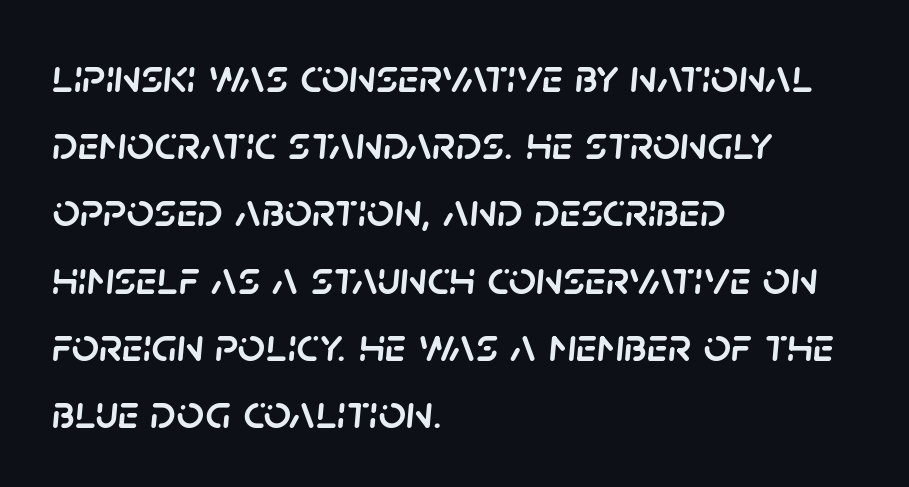
Q: Is the text italic (slanted)? A: Yes, it leans right by about 5 degrees.
Q: Is the text underlined? A: No.
Q: How is the paragraph aligned? A: Left-aligned.
Q: Is the spacing between letters normal or unusually wide? A: Normal.
Q: Is the spacing between lines tight, normal or loose? A: Normal.
Q: Width (condensed, normal, or wide)? A: Normal.
Q: Stroke contrast? A: Low.
Q: x-height? A: Large.
Q: Monospaced? A: No.
